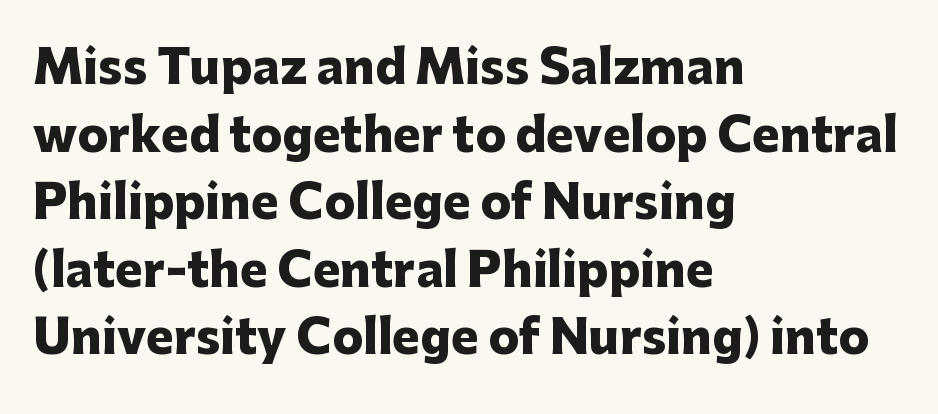
{"serif": "no", "italic": "no", "bold": "yes", "weight": "heavy", "width": "normal", "stroke_contrast": "low", "x_height": "medium", "monospaced": "no", "underline": "no", "align": "left", "line_spacing": "normal", "line_spacing_ratio": 1.47, "letter_spacing": "normal", "letter_spacing_em": 0.0, "glyph_px": 46}
